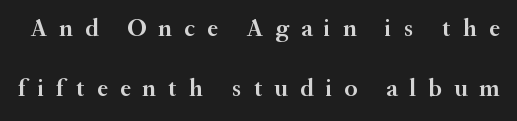
The passage shown is not underscored anywhere. A roman cut, with each character standing at attention. Someone cranked the tracking dial way up on this one. The sample has been set in demibold, a notch under bold. Vertically, the passage feels expansive, rows floating well apart.
